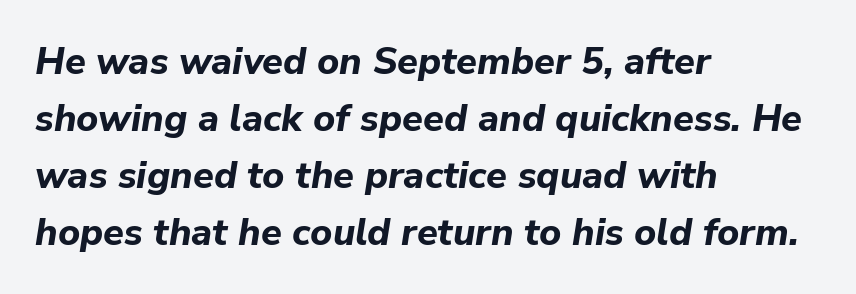
The image shows 38 px bold type, italic (leaning right); set left-aligned, normal line spacing (1.5x), normal letter spacing, not underlined; low stroke contrast and a medium x-height.
